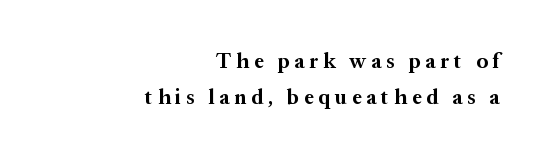
Q: Is the text bold? A: Yes.
Q: Is the text italic (slanted)? A: No, it is upright.
Q: Is the text underlined? A: No.
Q: How is the paragraph aligned? A: Right-aligned.
Q: Is the spacing between letters normal or unusually wide? A: Unusually wide.
